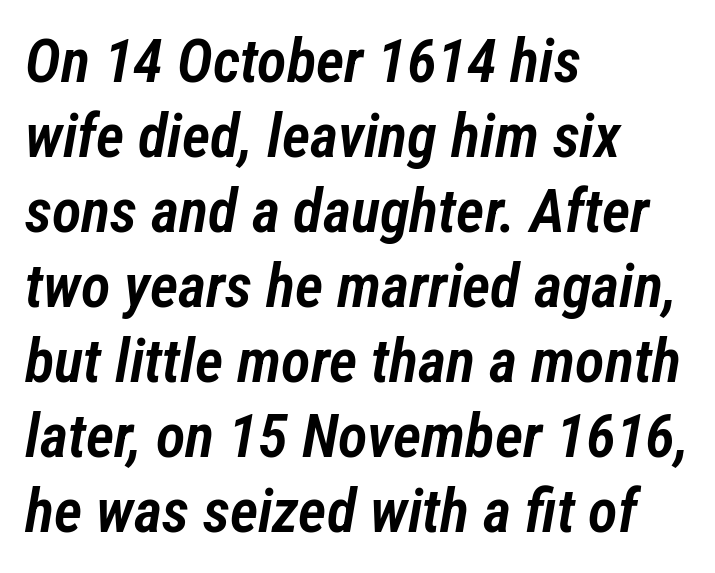
The image shows 61 px semibold, condensed type, italic (leaning right); set left-aligned, line spacing 1.23x, normal letter spacing, not underlined; low stroke contrast and a medium x-height.
